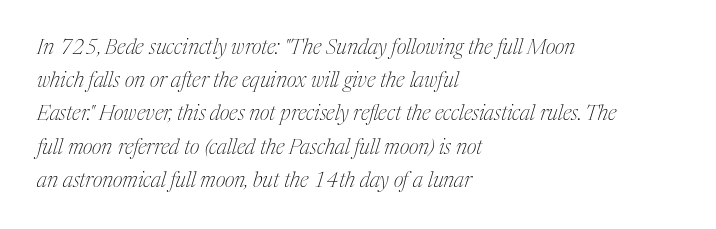
{"italic": "yes", "lean": "right", "slant_degrees": 17, "bold": "no", "underline": "no", "align": "left", "line_spacing": "normal", "line_spacing_ratio": 1.58, "letter_spacing": "normal", "letter_spacing_em": 0.0, "glyph_px": 21}
